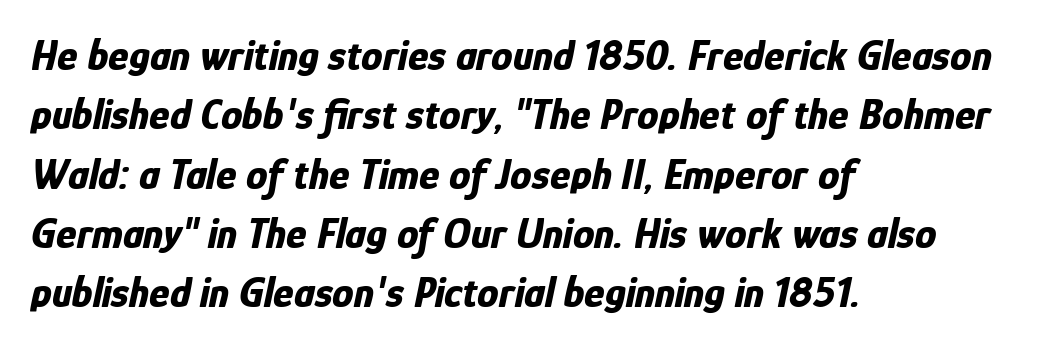
{"italic": "yes", "lean": "right", "slant_degrees": 12, "bold": "yes", "weight": "bold", "width": "condensed", "stroke_contrast": "low", "x_height": "medium", "monospaced": "no", "underline": "no", "align": "left", "line_spacing": "normal", "line_spacing_ratio": 1.38, "letter_spacing": "normal", "letter_spacing_em": 0.0, "glyph_px": 43}
